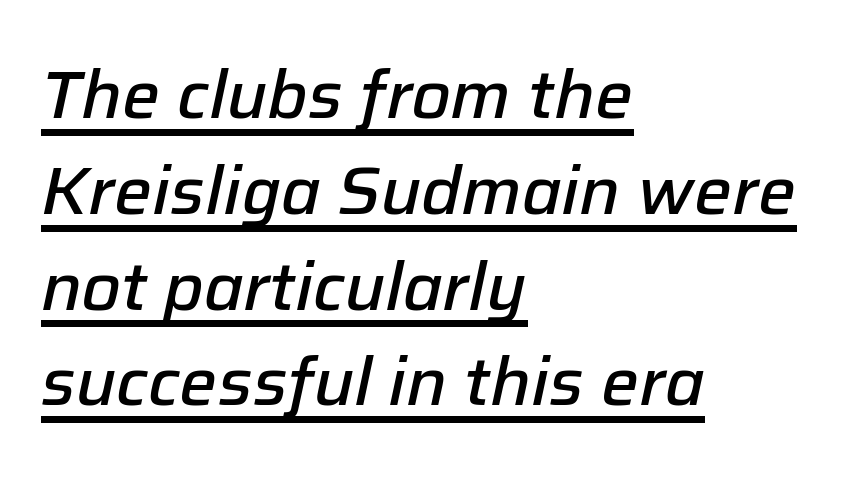
The image shows 67 px semibold type, italic (leaning right); set left-aligned, normal line spacing (1.43x), normal letter spacing, underlined; low stroke contrast and a medium x-height.
